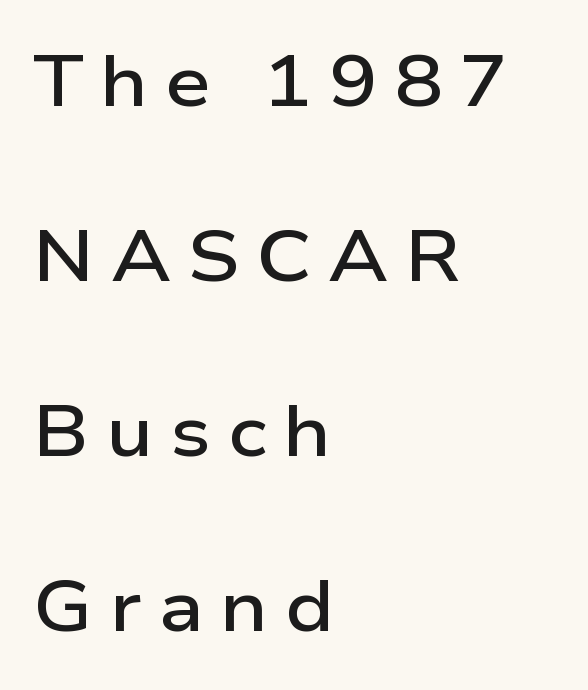
Looks like regular typesetting: each glyph gets only the width it needs. Baseline-to-baseline distance is far greater than the letter height. Alignment: flush left. On the weight axis this lands at semibold, roughly 600. Serif or sans? Sans — the stroke terminals are bare. Spacing between characters has been opened up far beyond the box default.
